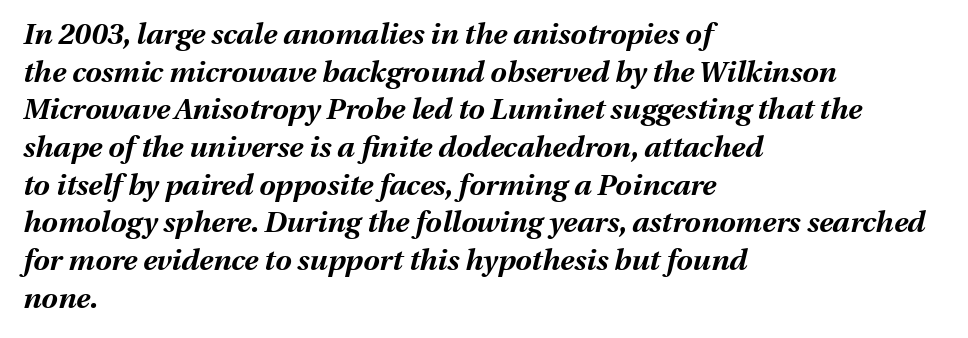
Nobody drew a line under any word here. Weight: bold. Is this a fixed-width face? No — the glyphs have proportional, varying widths. Quick note: interline space is typical. The lines in this sample share a left origin and differ only in where they stop.
